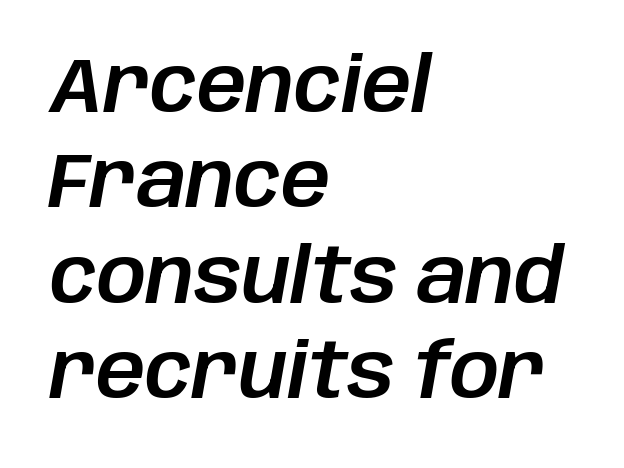
The lines in this sample share a left origin and differ only in where they stop. The line texture is even and compact thanks to regular tracking. Has an underline been added? It has not. The rendering uses natural spacing where letterforms have individual widths. This is oblique type, the kind used for emphasis or titles.
